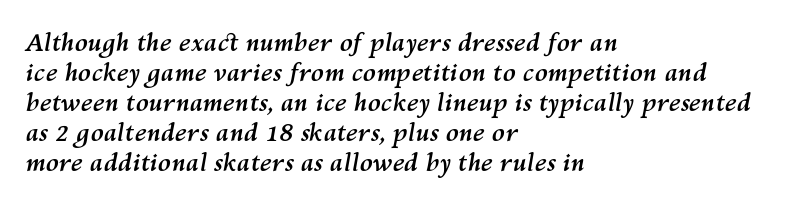
{"italic": "yes", "lean": "right", "slant_degrees": 10, "bold": "yes", "underline": "no", "align": "left", "line_spacing": "normal", "line_spacing_ratio": 1.25, "letter_spacing": "normal", "letter_spacing_em": 0.0, "glyph_px": 24}
